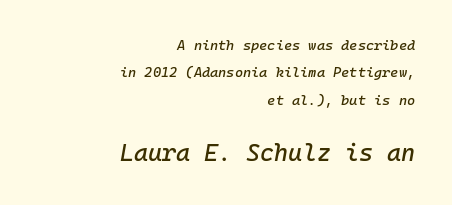
Q: Is the text italic (slanted)? A: Yes, it leans right by about 10 degrees.
Q: Is the text underlined? A: No.
Q: How is the paragraph aligned? A: Right-aligned.
Q: Is the spacing between letters normal or unusually wide? A: Normal.
Q: Is the spacing between lines tight, normal or loose? A: Loose.
Q: Which block of text is set in a larger size, the first (top) or the second (bottom)? A: The second (bottom) one.
